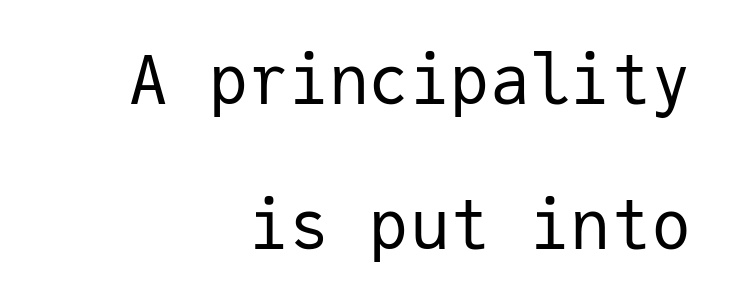
Regarding serifs, this sample does without them. The typesetter chose a ragged-left arrangement here. The rendering uses typewriter-style spacing with identical character cells. Interline gaps are noticeably wide in this sample. Decoration check: the copy has no underline. Each word holds together tightly as a unit, with standard inter-letter gaps.
